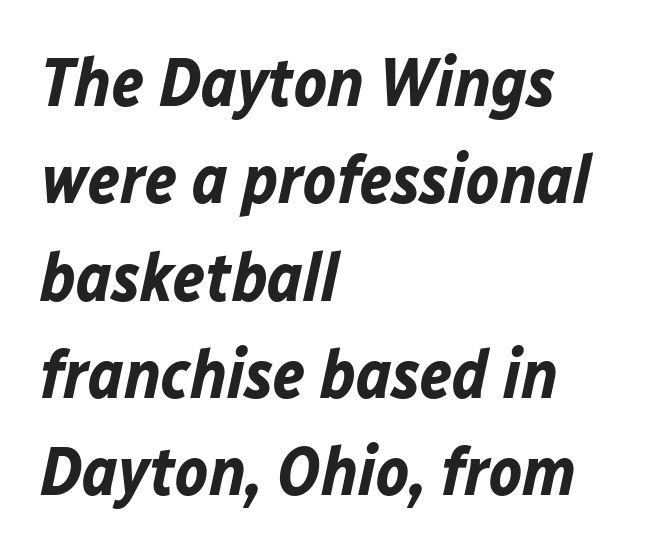
The image shows 69 px bold type, italic (leaning right); set left-aligned, normal line spacing (1.41x), normal letter spacing, not underlined; low stroke contrast and a medium x-height.
